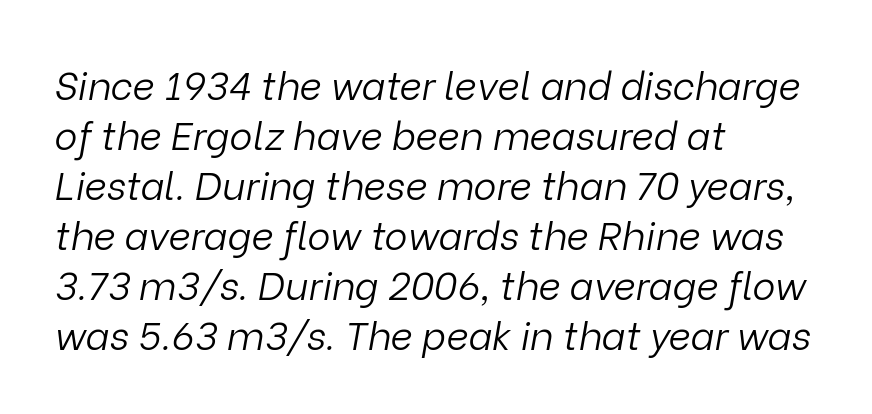
{"italic": "yes", "lean": "right", "slant_degrees": 9, "bold": "no", "weight": "light", "width": "normal", "stroke_contrast": "low", "x_height": "medium", "monospaced": "no", "underline": "no", "align": "left", "line_spacing": "normal", "line_spacing_ratio": 1.28, "letter_spacing": "normal", "letter_spacing_em": 0.0, "glyph_px": 39}
